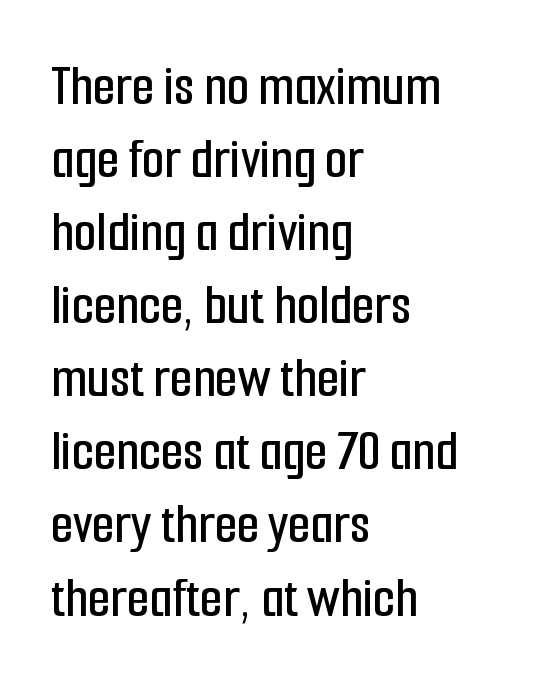
In terms of posture, this sample is upright. The face used here is proportionally spaced, like ordinary book or web type. A sans-serif font was chosen for this passage. Short and long lines alike share a common starting point at left. Is the letter spacing exaggerated? No — it looks like the ordinary default. Students, observe: this is what conventionally led text looks like.
